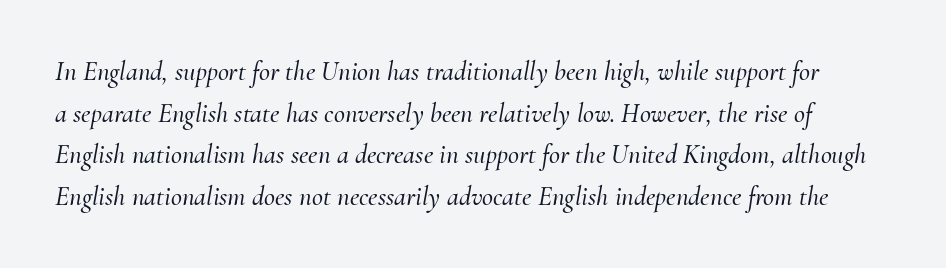
{"italic": "yes", "lean": "right", "slant_degrees": 10, "underline": "no", "line_spacing": "normal", "line_spacing_ratio": 1.54, "letter_spacing": "normal", "letter_spacing_em": 0.0, "glyph_px": 27}
